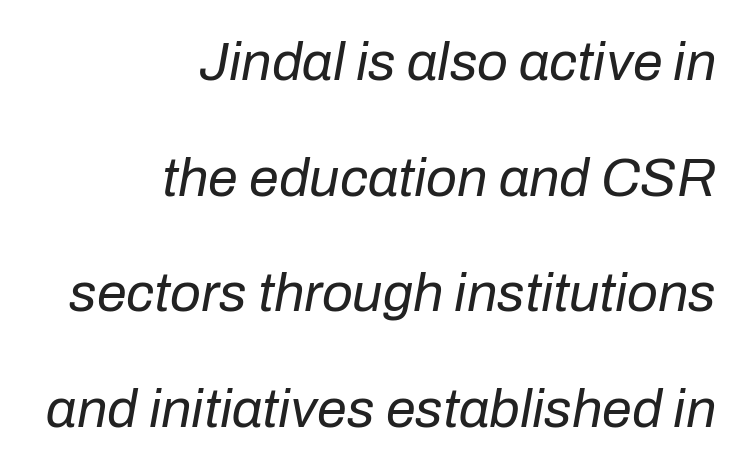
{"italic": "yes", "lean": "right", "slant_degrees": 10, "bold": "no", "weight": "regular", "width": "normal", "stroke_contrast": "low", "x_height": "medium", "monospaced": "no", "underline": "no", "align": "right", "line_spacing": "loose", "line_spacing_ratio": 2.14, "letter_spacing": "normal", "letter_spacing_em": 0.0, "glyph_px": 54}
